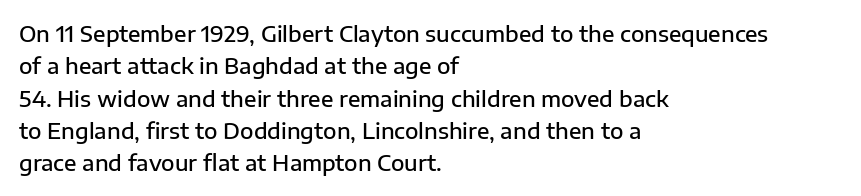
{"italic": "no", "bold": "semi", "underline": "no", "align": "left", "line_spacing": "normal", "line_spacing_ratio": 1.47, "letter_spacing": "normal", "letter_spacing_em": 0.0, "glyph_px": 22}
